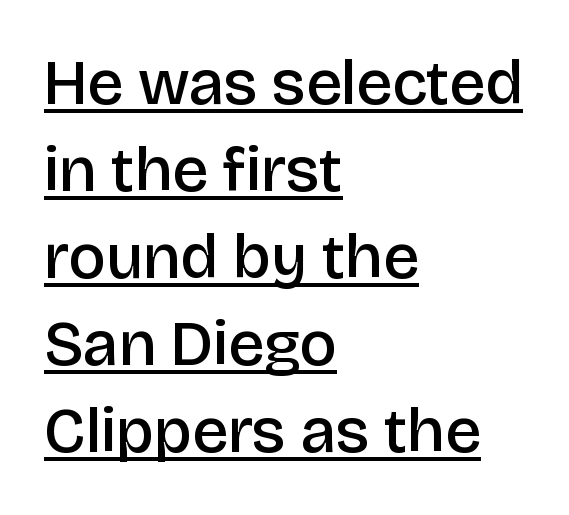
The image shows 64 px semibold sans-serif type, upright; set left-aligned, normal line spacing (1.36x), normal letter spacing, underlined; low stroke contrast and a large x-height.
